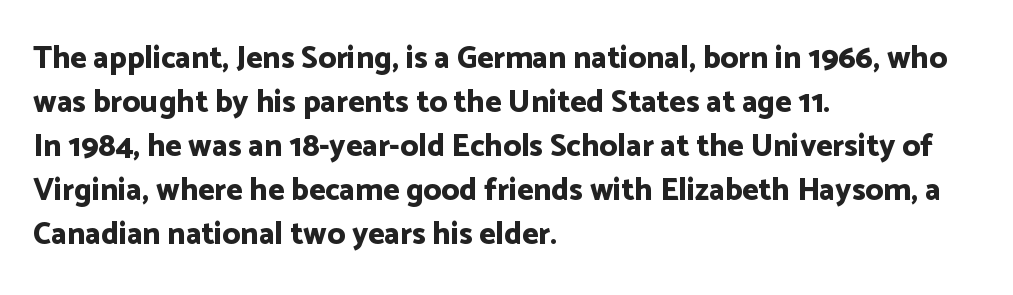
Q: Is the text bold? A: Yes.
Q: Is the text italic (slanted)? A: No, it is upright.
Q: Is the typeface a serif or a sans-serif typeface? A: Sans-serif.
Q: Is the text underlined? A: No.
Q: How is the paragraph aligned? A: Left-aligned.
Q: Is the spacing between letters normal or unusually wide? A: Normal.
Q: Is the spacing between lines tight, normal or loose? A: Normal.
Q: Width (condensed, normal, or wide)? A: Normal.
Q: Stroke contrast? A: Low.
Q: x-height? A: Medium.
Q: Monospaced? A: No.
